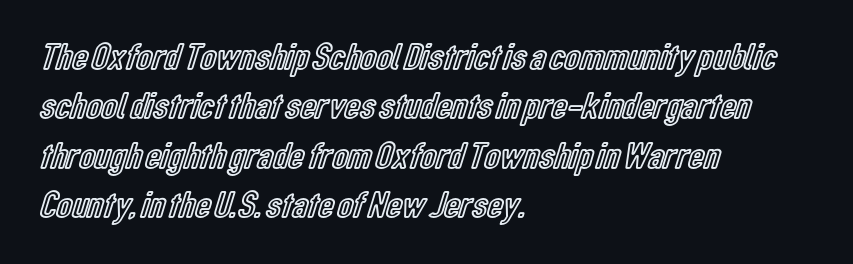
{"width": "condensed", "x_height": "medium", "monospaced": "no", "underline": "no", "align": "left", "line_spacing": "normal", "line_spacing_ratio": 1.3, "letter_spacing": "normal", "letter_spacing_em": 0.0, "glyph_px": 38}
